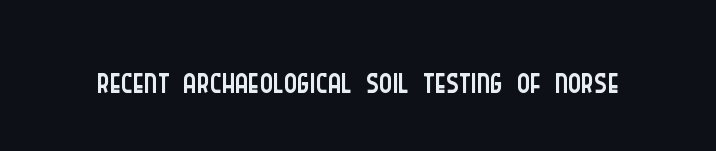
Q: Is the text bold? A: No.
Q: Is the text italic (slanted)? A: No, it is upright.
Q: Is the typeface a serif or a sans-serif typeface? A: Sans-serif.
Q: Is the text underlined? A: No.
Q: Is the spacing between letters normal or unusually wide? A: Normal.
Q: Width (condensed, normal, or wide)? A: Condensed.
Q: Stroke contrast? A: Low.
Q: x-height? A: Large.
Q: Monospaced? A: No.
